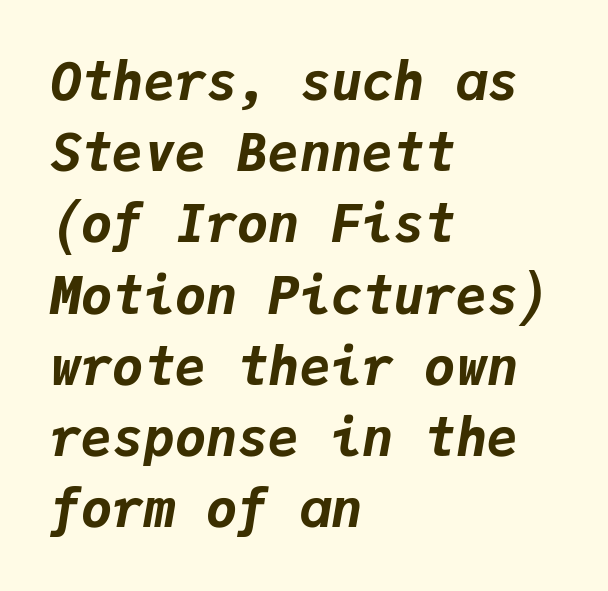
Characters follow at the spacing the type designer built in. These words are printed bold, with thick strokes throughout. Do the characters align in a grid? Yes, the font is monospaced. Casual observation: everything's shoved over to the left. A bare baseline throughout the passage.
